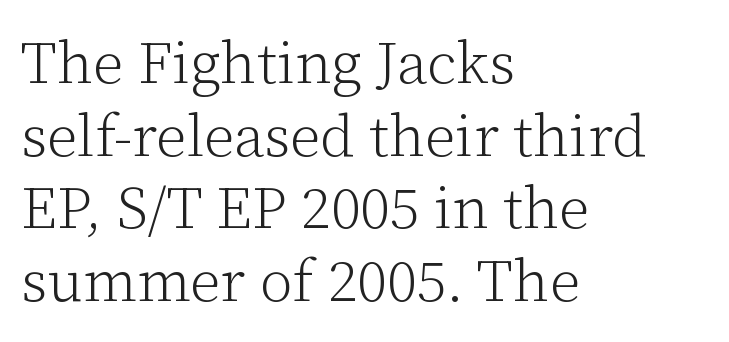
Q: Is the text bold? A: No.
Q: Is the text italic (slanted)? A: No, it is upright.
Q: Is the typeface a serif or a sans-serif typeface? A: Serif.
Q: Is the text underlined? A: No.
Q: How is the paragraph aligned? A: Left-aligned.
Q: Is the spacing between letters normal or unusually wide? A: Normal.
Q: Width (condensed, normal, or wide)? A: Normal.
Q: Stroke contrast? A: Low.
Q: x-height? A: Medium.
Q: Monospaced? A: No.
